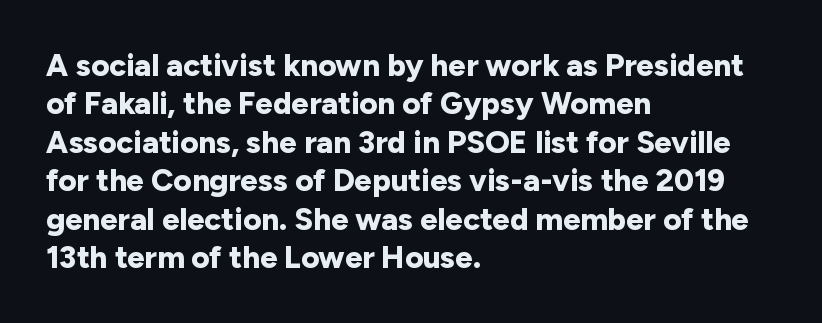
Inter-character spacing is left at the font's built-in metrics. This sample has the flowing, uneven cadence of proportional lettering. The specimen omits any rule beneath the text block's lines. This rendering employs a face without finishing strokes, i.e., a sans-serif.
